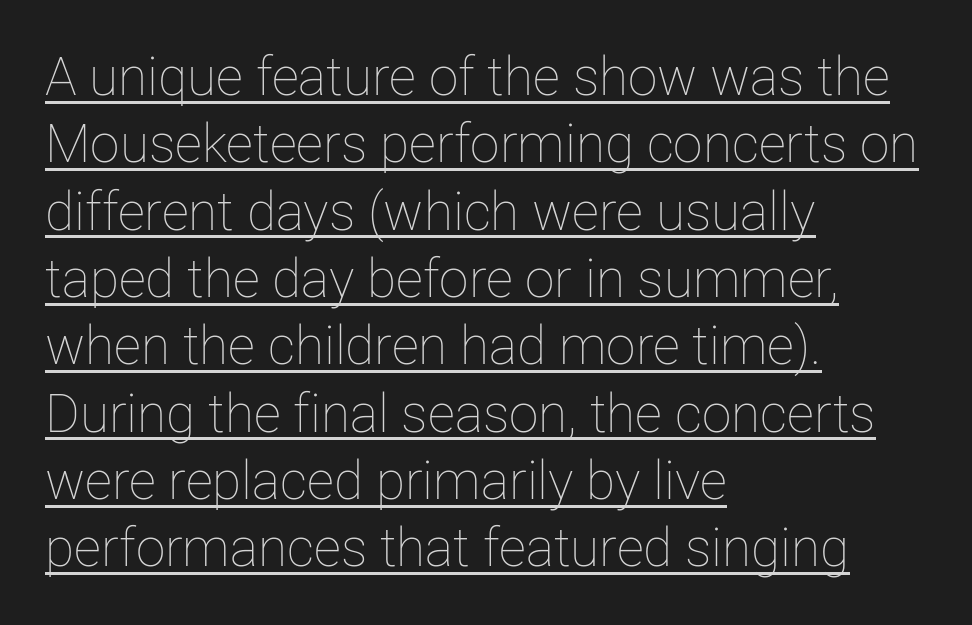
The image shows 53 px thin type, upright; set left-aligned, normal line spacing (1.27x), normal letter spacing, underlined; low stroke contrast and a medium x-height.
